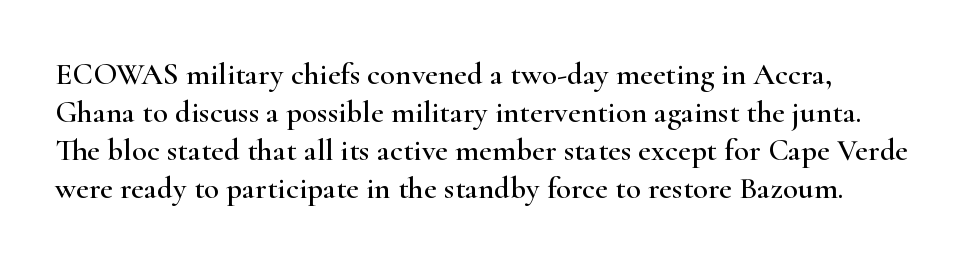
The image shows 31 px wide serif type, upright; set line spacing 1.23x, normal letter spacing, not underlined; high stroke contrast and a small x-height.
